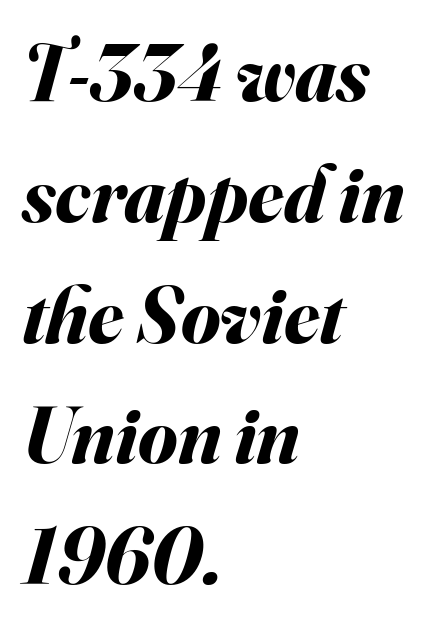
Q: Is the text bold? A: Yes.
Q: Is the text italic (slanted)? A: Yes, it leans right by about 16 degrees.
Q: Is the text underlined? A: No.
Q: How is the paragraph aligned? A: Left-aligned.
Q: Is the spacing between letters normal or unusually wide? A: Normal.
Q: Is the spacing between lines tight, normal or loose? A: Normal.
Q: Width (condensed, normal, or wide)? A: Normal.
Q: Stroke contrast? A: Medium.
Q: x-height? A: Small.
Q: Monospaced? A: No.
